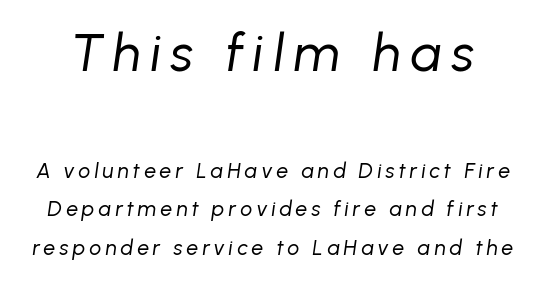
{"italic": "yes", "lean": "right", "slant_degrees": 8, "bold": "no", "weight": "regular", "width": "normal", "stroke_contrast": "low", "x_height": "medium", "monospaced": "no", "underline": "no", "line_spacing_ratio": 1.83, "larger_block": "first", "size_ratio": 2.48, "glyph_px": 52}
